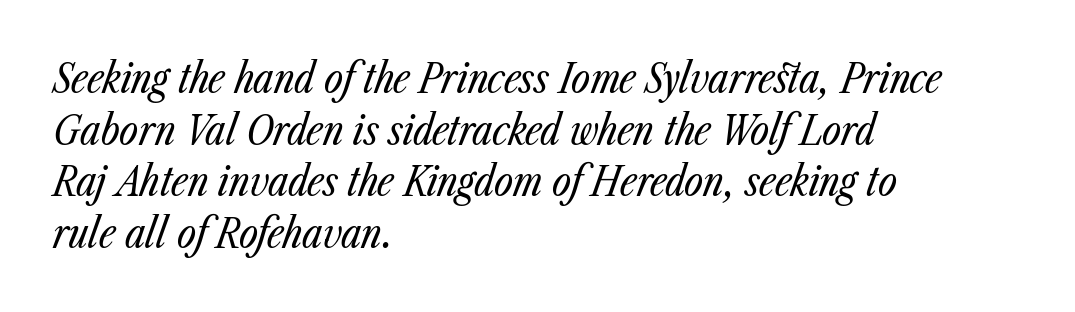
{"italic": "yes", "lean": "right", "slant_degrees": 23, "bold": "no", "weight": "regular", "width": "condensed", "stroke_contrast": "low", "x_height": "medium", "monospaced": "no", "underline": "no", "align": "left", "line_spacing": "normal", "line_spacing_ratio": 1.26, "letter_spacing": "normal", "letter_spacing_em": 0.0, "glyph_px": 41}
